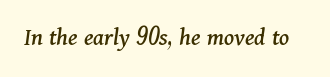
The image shows 25 px text type, italic (leaning right); set normal letter spacing, not underlined.
